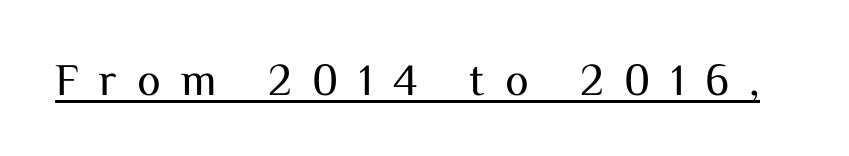
Does a line run under the words? Yes, clearly. Each letter's strokes conclude bluntly, with no projecting serifs. Here the designer chose a conventional face with non-uniform glyph widths. Style check: upright. Bold? No — there's no thickening of the strokes.
